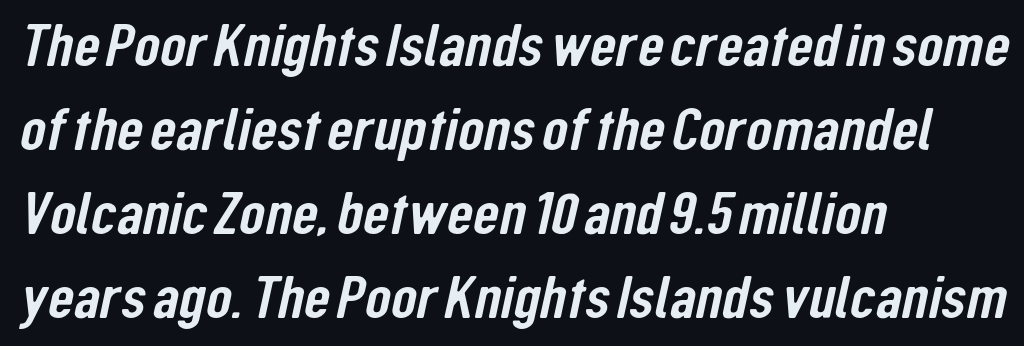
The image shows 60 px condensed sans-serif type; set left-aligned, normal line spacing (1.4x), normal letter spacing, not underlined; low stroke contrast and a medium x-height.
